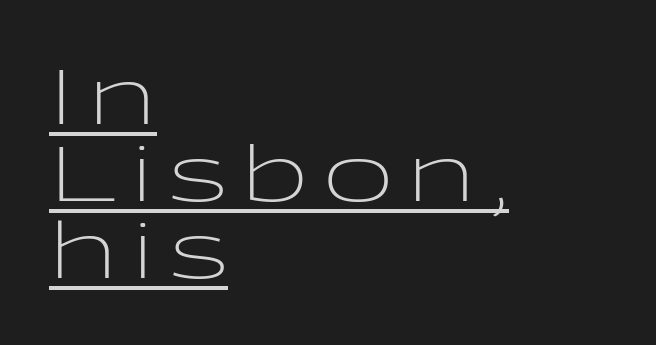
Stroke terminals: plain, sans-serif. Tall strokes in this sample are plumb rather than angled. The rendering uses the underline text-decoration. Line starts are locked; line ends wander. Varying glyph widths throughout — classic text-font behaviour.
